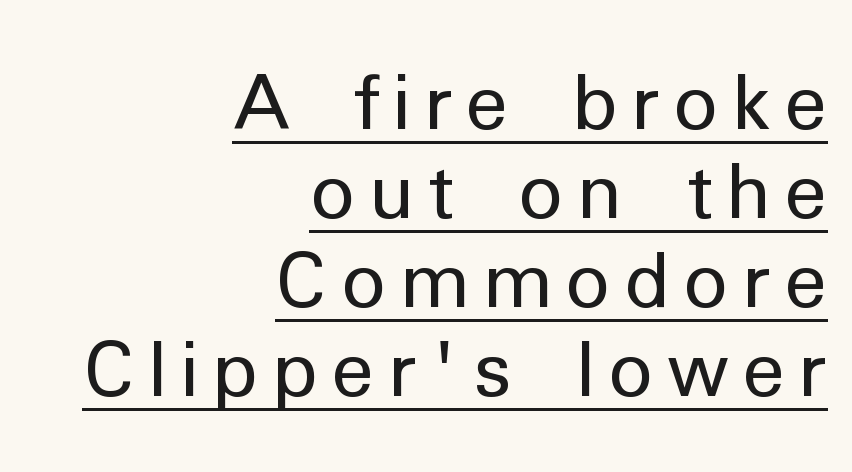
Does the copy run flush right? Yes — the right margin is perfectly even. No extra ink here — the face is not bold. Character widths vary here, with narrow letters taking less room than wide ones. Students, observe the line beneath the letters — that is underlining.
